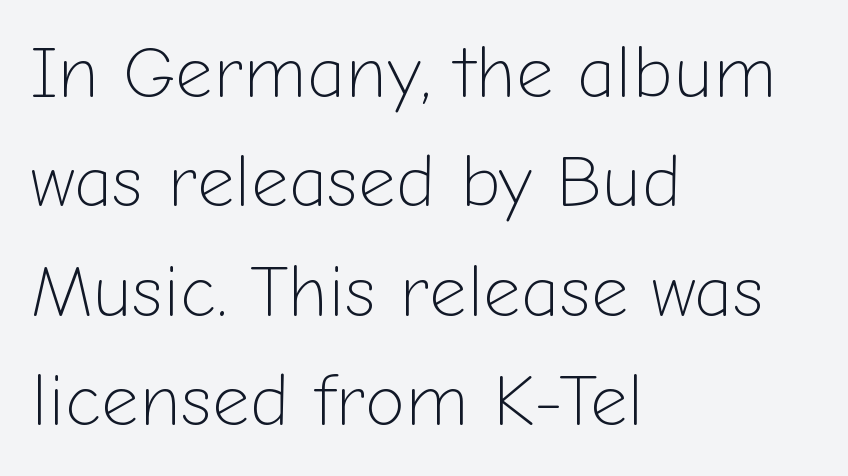
The image shows 73 px light sans-serif type, upright; set left-aligned, normal line spacing (1.5x), normal letter spacing, not underlined; low stroke contrast and a medium x-height.
